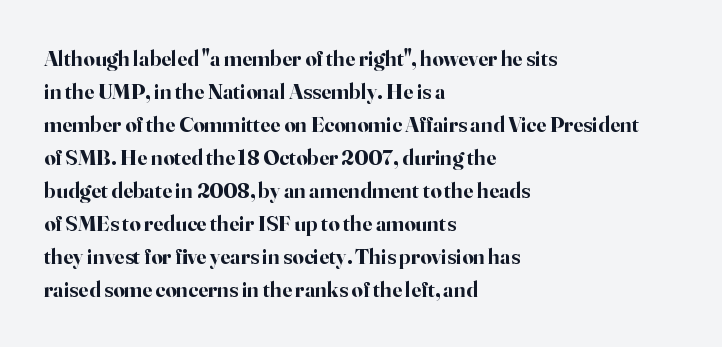
The image shows 22 px bold type, upright; set left-aligned, normal line spacing (1.5x), normal letter spacing, not underlined.
